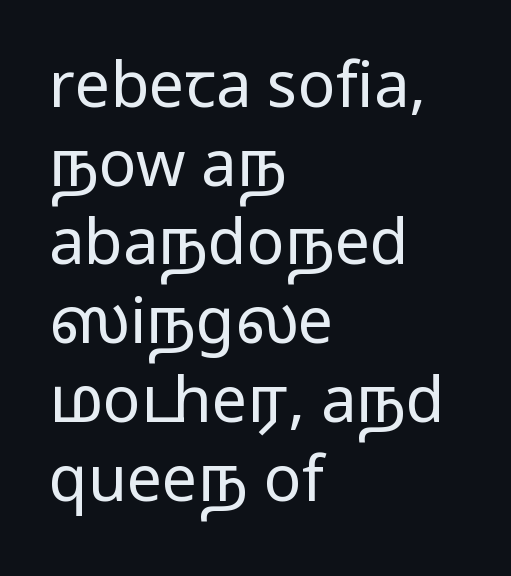
There is no visible air inserted between adjacent glyphs. Is the block centered? No — it sits flush against the left margin. Varying glyph widths throughout — classic text-font behaviour. Typographically, this falls in the sans-serif category. Nope, not italic — everything's standing straight.
